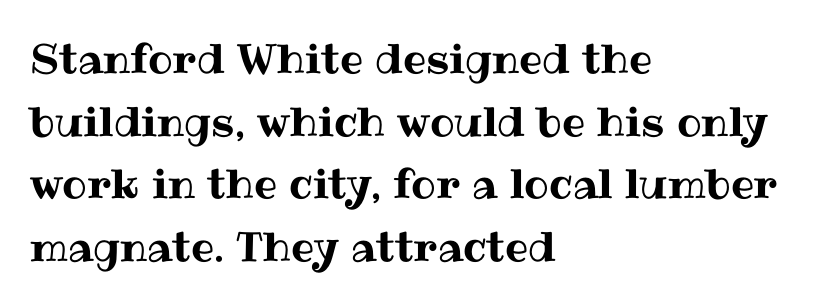
Nope, not italic — everything's standing straight. Students, observe: this is what conventionally led text looks like. Anything drawn beneath the words? Only blank space. Characters follow at the spacing the type designer built in. The setting favours the left margin, as ordinary paragraphs usually do.
